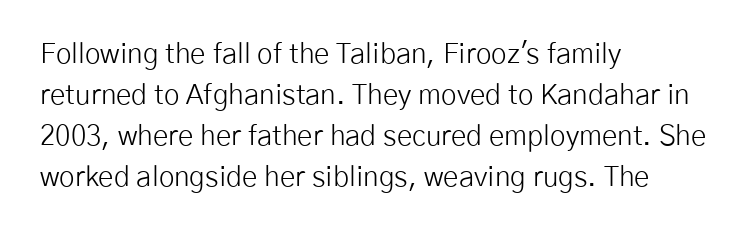
The image shows 28 px light sans-serif type, upright; set left-aligned, normal line spacing (1.47x), normal letter spacing, not underlined; low stroke contrast and a medium x-height.
